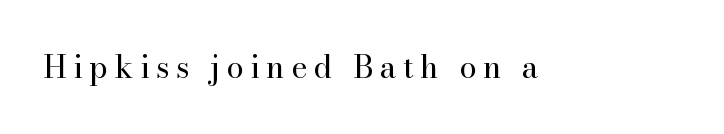
The words here are not underlined. Stems and bowls with no extra thickness — not bold. Substantial extra tracking has been applied to these lines. The font family rendered here belongs to the serif group.
